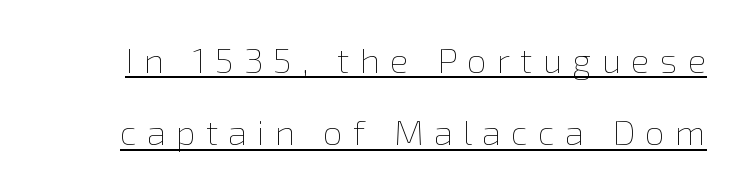
{"italic": "no", "bold": "no", "weight": "thin", "width": "normal", "x_height": "medium", "monospaced": "no", "underline": "yes", "line_spacing": "loose", "line_spacing_ratio": 2.07, "letter_spacing": "wide", "letter_spacing_em": 0.29, "glyph_px": 35}
